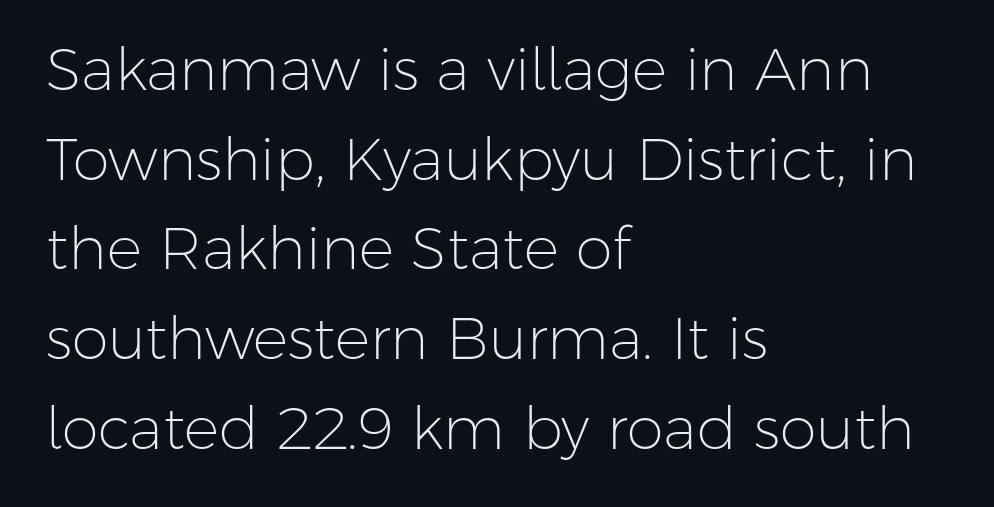
{"serif": "no", "italic": "no", "bold": "no", "weight": "light", "width": "normal", "stroke_contrast": "low", "x_height": "medium", "monospaced": "no", "underline": "no", "align": "left", "line_spacing": "normal", "line_spacing_ratio": 1.52, "letter_spacing": "normal", "letter_spacing_em": 0.0, "glyph_px": 59}
